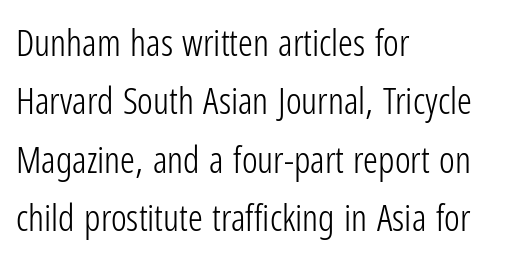
Every stem runs plumb, perpendicular to the baseline. The compositor pushed each line to the left boundary. The rendering uses a moderate line-height, typical for paragraphs. Character widths vary here, with narrow letters taking less room than wide ones. The characters display no serif detailing; their extremities are plain.
